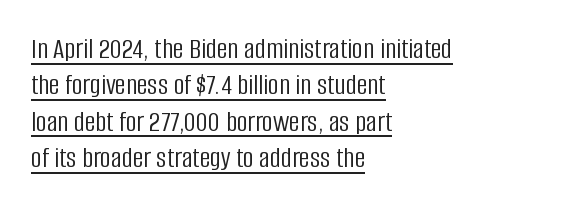
{"serif": "no", "italic": "no", "bold": "no", "weight": "light", "width": "condensed", "stroke_contrast": "low", "x_height": "large", "monospaced": "no", "underline": "yes", "align": "left", "line_spacing_ratio": 1.21, "letter_spacing": "normal", "letter_spacing_em": 0.0, "glyph_px": 30}
